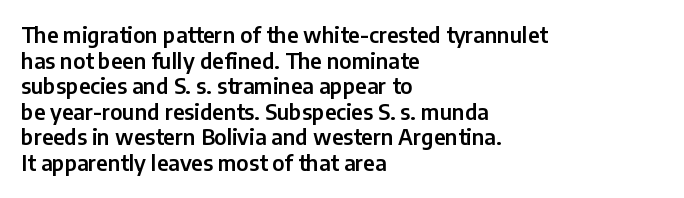
Q: Is the text italic (slanted)? A: No, it is upright.
Q: Is the text underlined? A: No.
Q: How is the paragraph aligned? A: Left-aligned.
Q: Is the spacing between letters normal or unusually wide? A: Normal.
